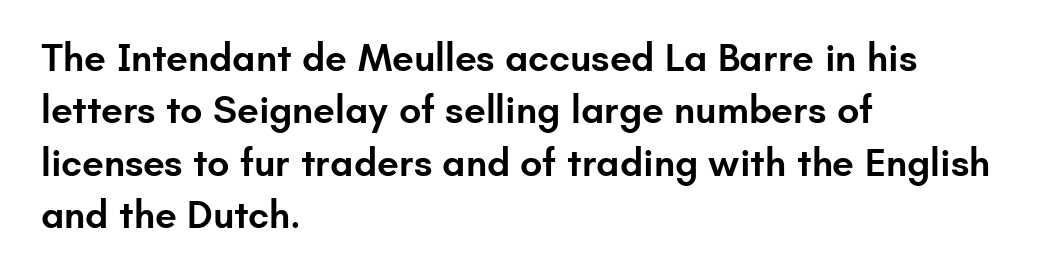
Quick note: underline off. The typography opts for an upright posture over an oblique one. The lines in this sample share a left origin and differ only in where they stop. This rendering employs a face without finishing strokes, i.e., a sans-serif. Summary of vertical rhythm: regular, with standard interline spacing.
